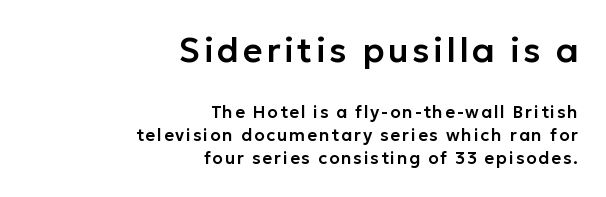
The image shows 34 px sans-serif type, upright; set right-aligned, normal line spacing (1.35x), not underlined; the first (top) block is 2.0x larger; low stroke contrast and a medium x-height.
